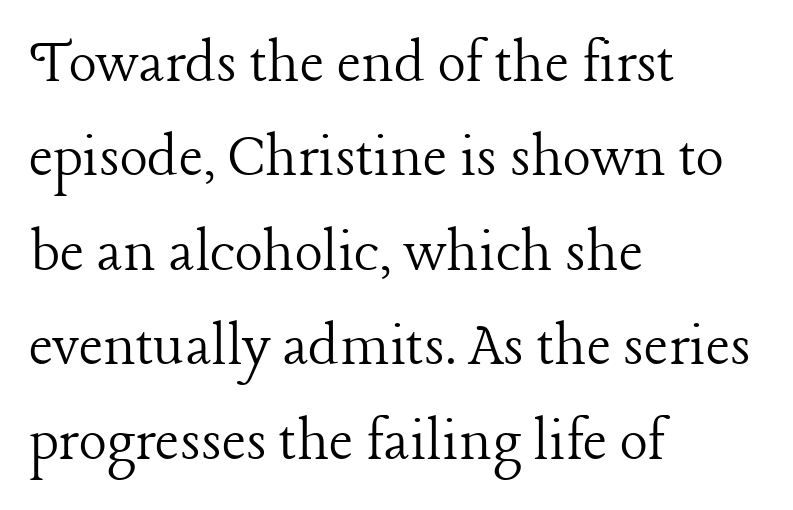
Here the glyphs are tracked normally, forming tight word shapes. Interline gaps are of average width in this sample. Every row of glyphs begins at an identical x-position on the left. Think of a printed novel: that variable character pitch is what you see here.
